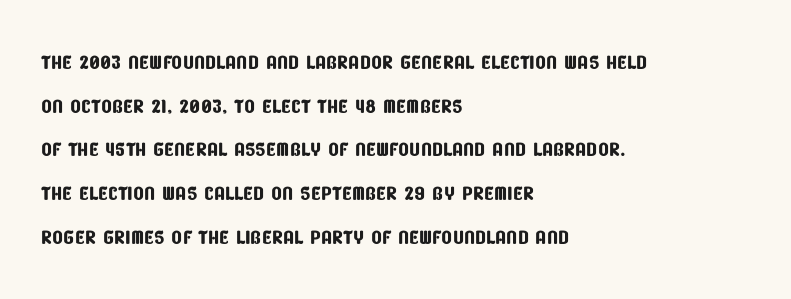
The image shows 28 px condensed sans-serif type; set left-aligned, normal line spacing (1.56x), normal letter spacing, not underlined; low stroke contrast and a large x-height.
